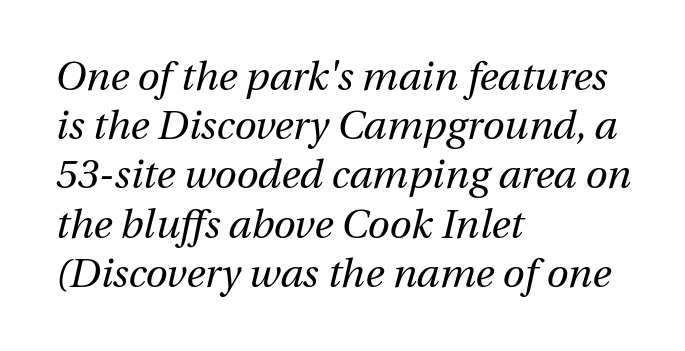
{"italic": "yes", "lean": "right", "slant_degrees": 12, "bold": "no", "weight": "regular", "width": "normal", "stroke_contrast": "medium", "x_height": "medium", "monospaced": "no", "underline": "no", "align": "left", "line_spacing_ratio": 1.23, "letter_spacing": "normal", "letter_spacing_em": 0.0, "glyph_px": 40}
